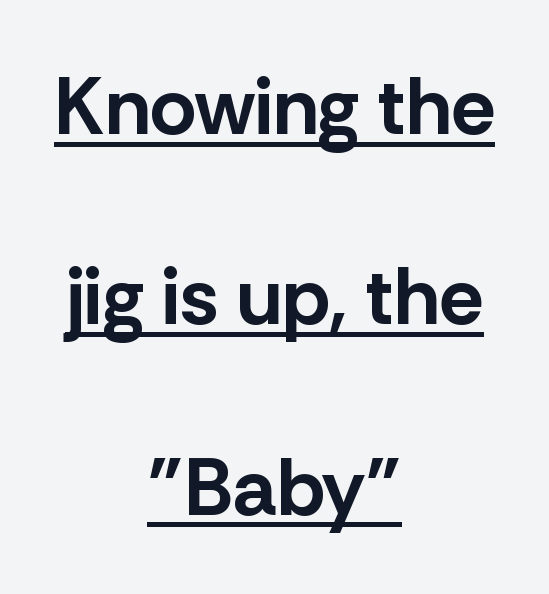
The image shows 80 px bold sans-serif type, upright; set centered, loose line spacing (2.38x), normal letter spacing, underlined; low stroke contrast and a medium x-height.
